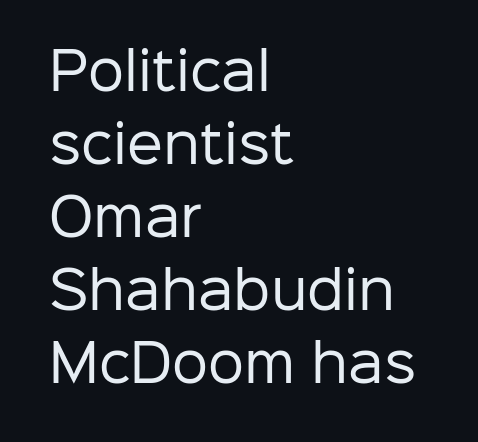
This sample is left-justified, so line endings fall wherever the words run out. Glyph-to-glyph distance matches everyday printed text. Glance below the letters and you will spot only blank space. Leading matches the norm, producing a regular column.
